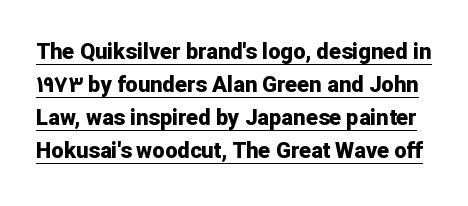
The image shows 22 px bold type, upright; set normal line spacing (1.5x), normal letter spacing, underlined.
